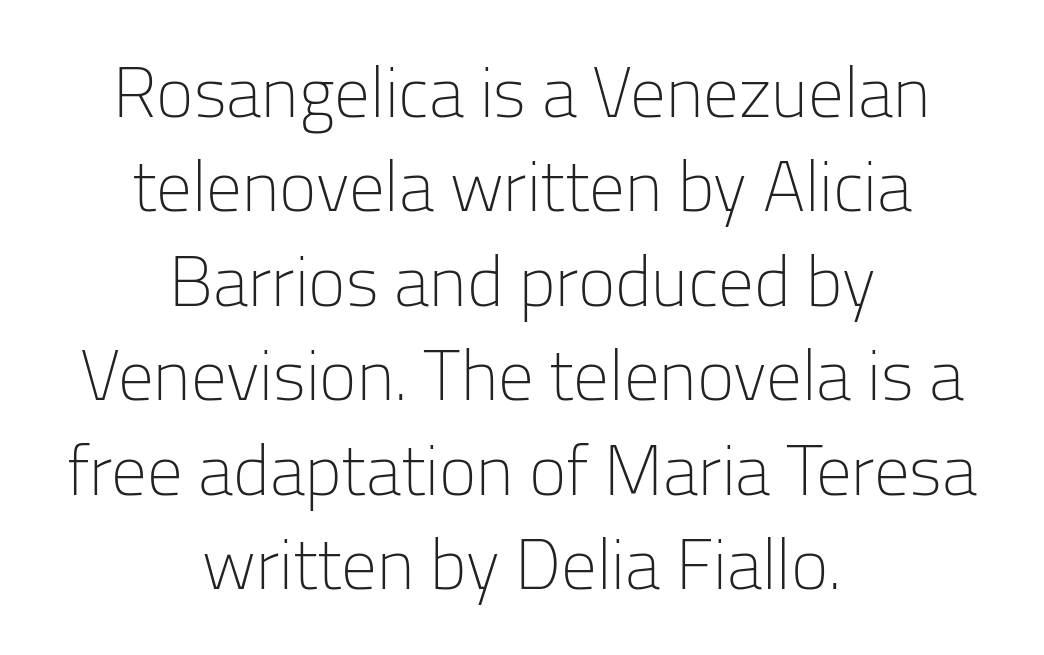
Quick note: not italic, upright. This reads as an unemphasized weight, regular at the heaviest. A bare baseline throughout the passage. Font category for this specimen: sans-serif.
